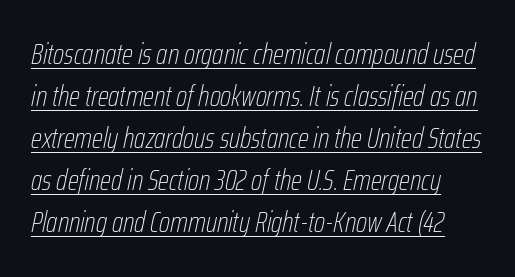
{"italic": "yes", "lean": "right", "slant_degrees": 12, "bold": "no", "weight": "thin", "width": "condensed", "stroke_contrast": "low", "x_height": "medium", "monospaced": "no", "underline": "yes", "line_spacing": "normal", "line_spacing_ratio": 1.45, "letter_spacing": "normal", "letter_spacing_em": 0.0, "glyph_px": 29}
